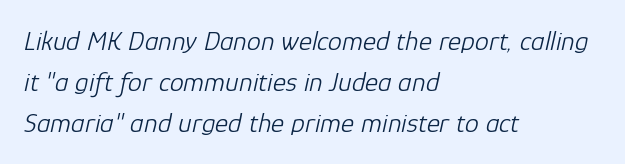
The image shows 28 px light type, italic (leaning right); set left-aligned, normal line spacing (1.47x), normal letter spacing, not underlined; low stroke contrast and a medium x-height.
